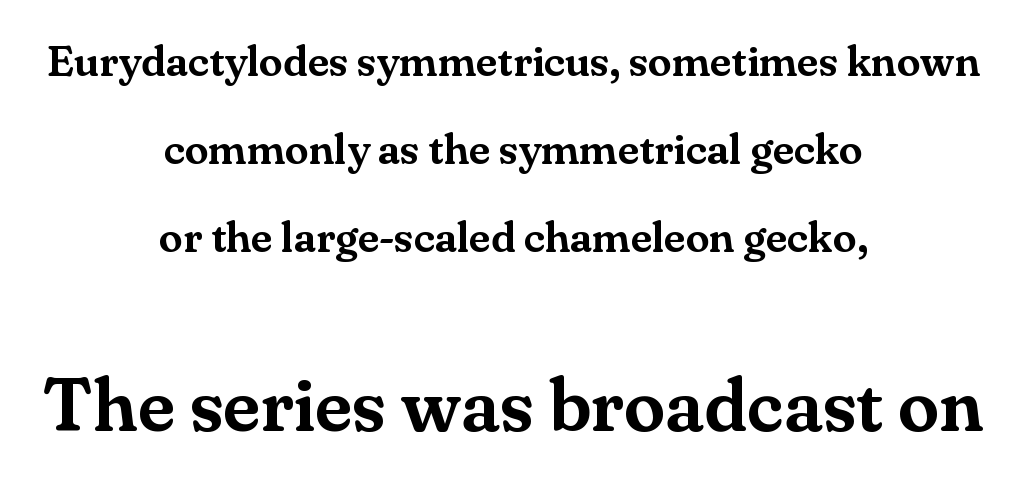
Alignment: centered. The lower block of text is set noticeably larger than the block above it. Words float on clear page, feet unadorned. No extra tracking has been applied to these lines. Widely set lines give the paragraph a tall, airy silhouette. Character widths vary here, with narrow letters taking less room than wide ones.
